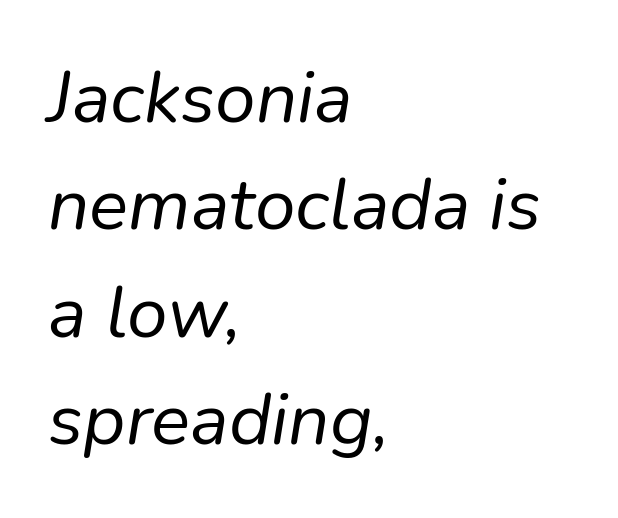
The vertical gap from one line to the next is medium. Words float on clear page, feet unadorned. Each letter keeps its own natural width here, so spacing adapts to shape. Ink coverage per letter is moderate at most. Inter-character spacing is left at the font's built-in metrics.
